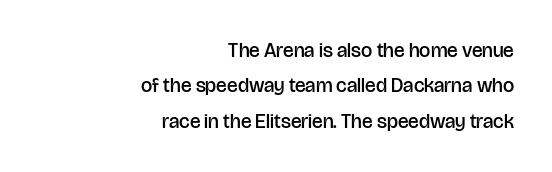
{"italic": "no", "bold": "semi", "underline": "no", "align": "right", "line_spacing_ratio": 1.77, "letter_spacing": "normal", "letter_spacing_em": 0.0, "glyph_px": 20}
